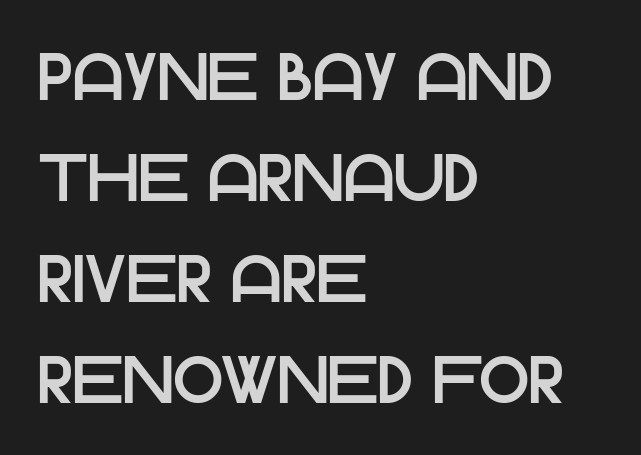
{"serif": "no", "italic": "no", "width": "normal", "stroke_contrast": "low", "x_height": "large", "monospaced": "no", "underline": "no", "align": "left", "line_spacing": "normal", "line_spacing_ratio": 1.53, "letter_spacing": "normal", "letter_spacing_em": 0.0, "glyph_px": 66}
